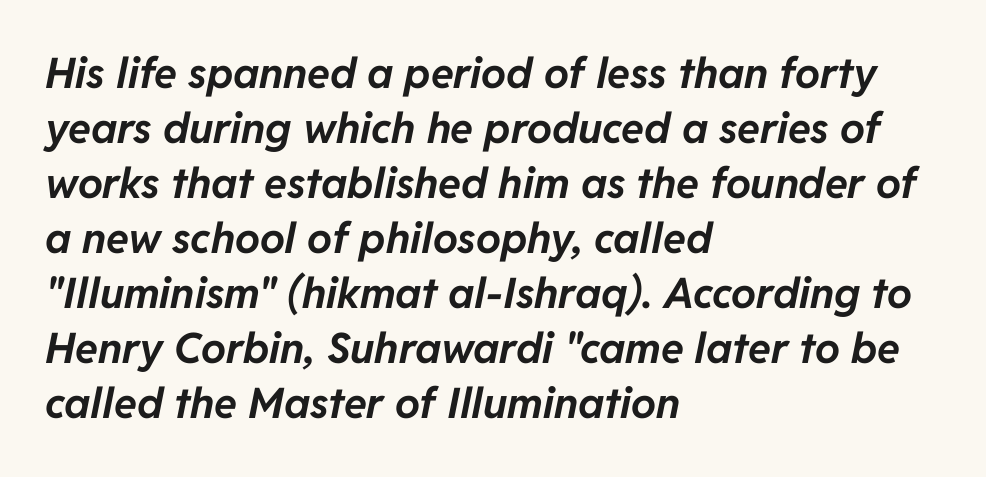
{"italic": "yes", "lean": "right", "slant_degrees": 11, "bold": "yes", "weight": "bold", "width": "normal", "stroke_contrast": "low", "x_height": "medium", "monospaced": "no", "underline": "no", "align": "left", "line_spacing": "normal", "line_spacing_ratio": 1.31, "letter_spacing": "normal", "letter_spacing_em": 0.0, "glyph_px": 42}
